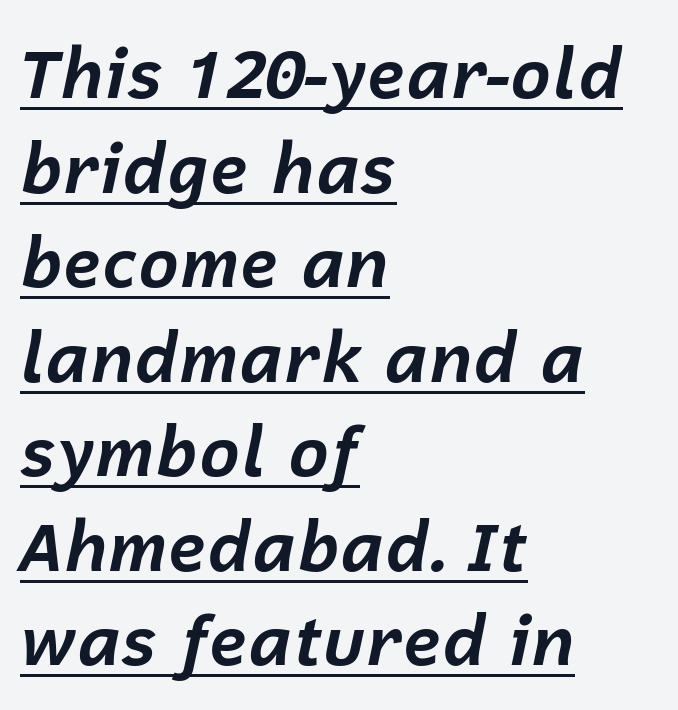
Q: Is the text bold? A: Yes.
Q: Is the text italic (slanted)? A: Yes, it leans right by about 12 degrees.
Q: Is the text underlined? A: Yes.
Q: How is the paragraph aligned? A: Left-aligned.
Q: Is the spacing between letters normal or unusually wide? A: Normal.
Q: Is the spacing between lines tight, normal or loose? A: Normal.
Q: Width (condensed, normal, or wide)? A: Normal.
Q: Stroke contrast? A: Low.
Q: x-height? A: Medium.
Q: Monospaced? A: No.
